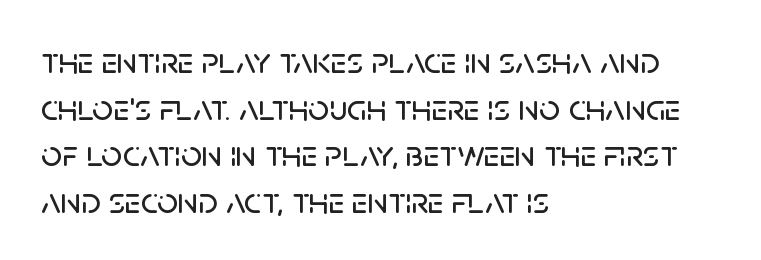
Q: Is the text italic (slanted)? A: No, it is upright.
Q: Is the typeface a serif or a sans-serif typeface? A: Sans-serif.
Q: Is the text underlined? A: No.
Q: How is the paragraph aligned? A: Left-aligned.
Q: Is the spacing between letters normal or unusually wide? A: Normal.
Q: Is the spacing between lines tight, normal or loose? A: Normal.
Q: Width (condensed, normal, or wide)? A: Normal.
Q: Stroke contrast? A: Low.
Q: x-height? A: Large.
Q: Monospaced? A: No.
